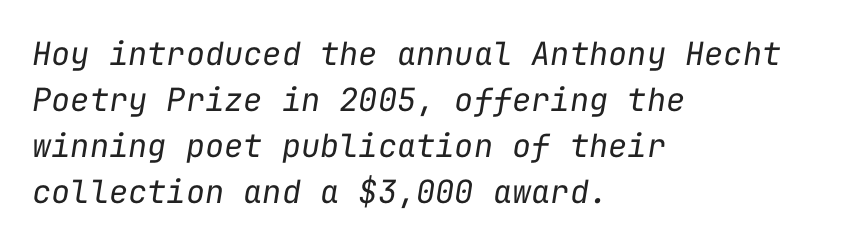
{"italic": "yes", "lean": "right", "slant_degrees": 9, "bold": "no", "weight": "regular", "width": "normal", "stroke_contrast": "low", "x_height": "medium", "monospaced": "yes", "underline": "no", "align": "left", "line_spacing": "normal", "line_spacing_ratio": 1.44, "letter_spacing": "normal", "letter_spacing_em": 0.0, "glyph_px": 32}
